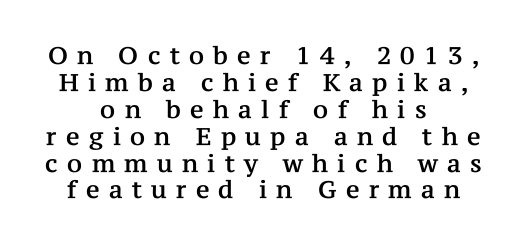
Q: Is the text italic (slanted)? A: No, it is upright.
Q: Is the text underlined? A: No.
Q: How is the paragraph aligned? A: Centered.
Q: Is the spacing between letters normal or unusually wide? A: Unusually wide.
Q: Is the spacing between lines tight, normal or loose? A: Tight.
